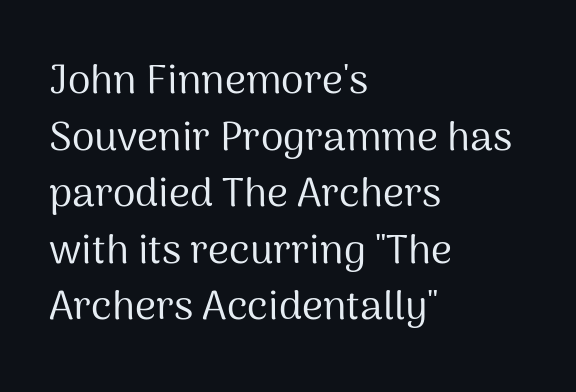
Line starts are locked; line ends wander. The strip under each line holds only bare page. Nothing sits at the stroke ends, so this counts as sans-serif. The line texture is even and compact thanks to regular tracking.
